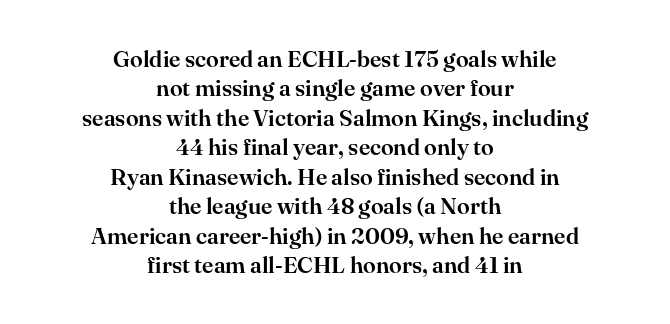
{"italic": "no", "underline": "no", "align": "center", "line_spacing": "normal", "line_spacing_ratio": 1.28, "letter_spacing": "normal", "letter_spacing_em": 0.0, "glyph_px": 23}
